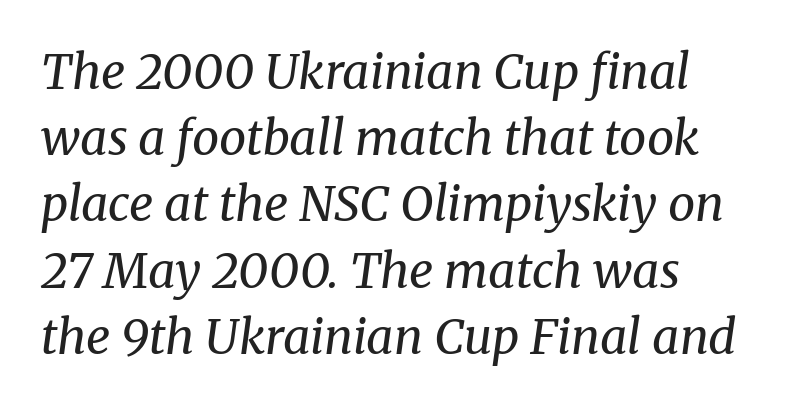
This sample uses plain, unmodified letter spacing. Each line starts at the same left margin while the right side varies. The designer left line spacing at the default. These lines are rendered in a variable-pitch font.
